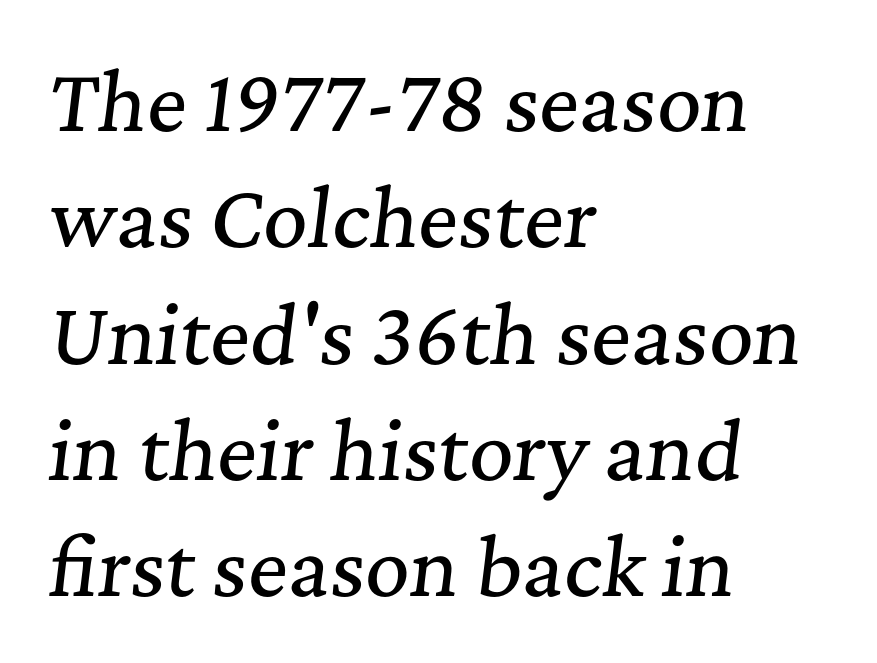
Leftover space on each line is placed entirely after the last word. This is oblique type, the kind used for emphasis or titles. The rendering keeps characters at their native spacing. Interline gaps are of average width in this sample. Do the characters align in a grid? No, the font is proportional. Bare-footed words on every line.
